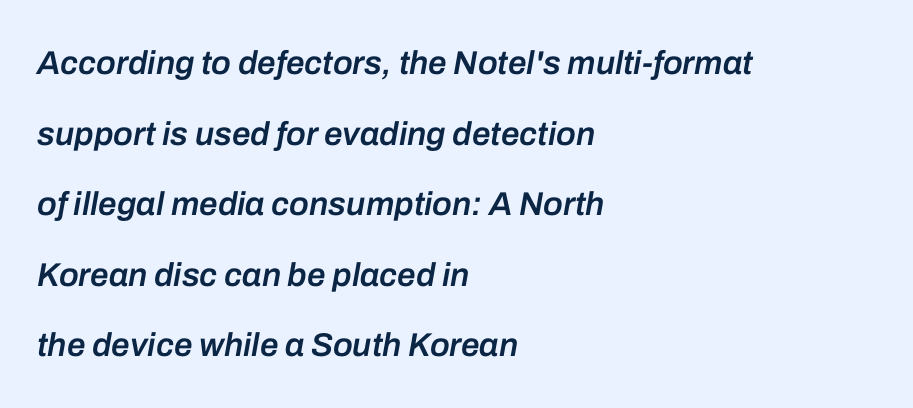
{"italic": "yes", "lean": "right", "slant_degrees": 10, "bold": "semi", "weight": "semibold", "width": "normal", "stroke_contrast": "low", "x_height": "medium", "monospaced": "no", "underline": "no", "align": "left", "line_spacing": "loose", "line_spacing_ratio": 2.14, "letter_spacing": "normal", "letter_spacing_em": 0.0, "glyph_px": 33}
